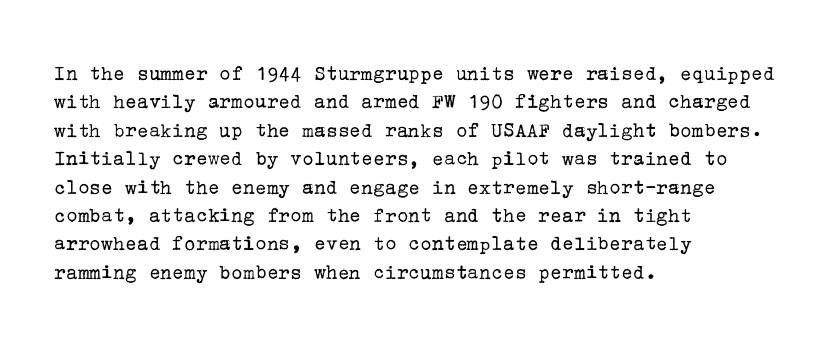
Rule under the text: the space is simply empty. Honestly, the letter spacing is just normal — you wouldn't notice it. The font's upright variant was chosen for this text. The strokes are not fattened; the text isn't bold. Layout note: lines flush left. The designer left line spacing at the default.
